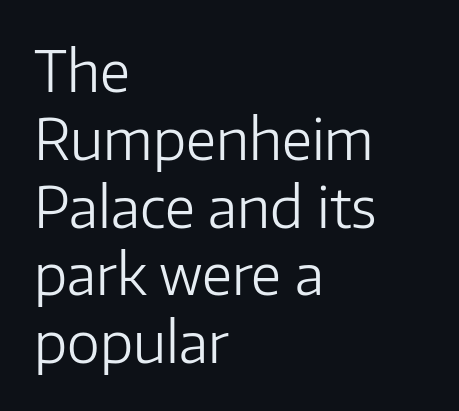
{"serif": "no", "italic": "no", "bold": "no", "weight": "light", "width": "normal", "stroke_contrast": "low", "x_height": "medium", "monospaced": "no", "underline": "no", "align": "left", "line_spacing_ratio": 1.21, "letter_spacing": "normal", "letter_spacing_em": 0.0, "glyph_px": 56}
